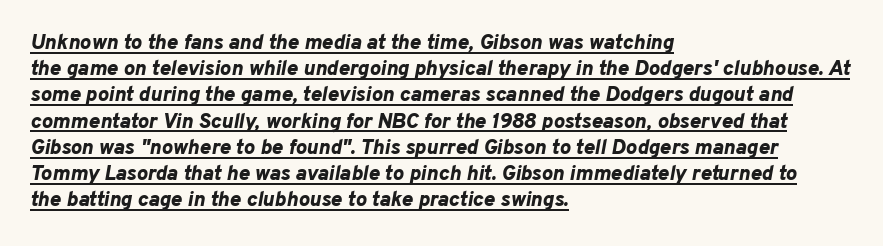
The image shows 21 px bold type, italic (leaning right); set left-aligned, normal line spacing (1.25x), normal letter spacing, underlined.
